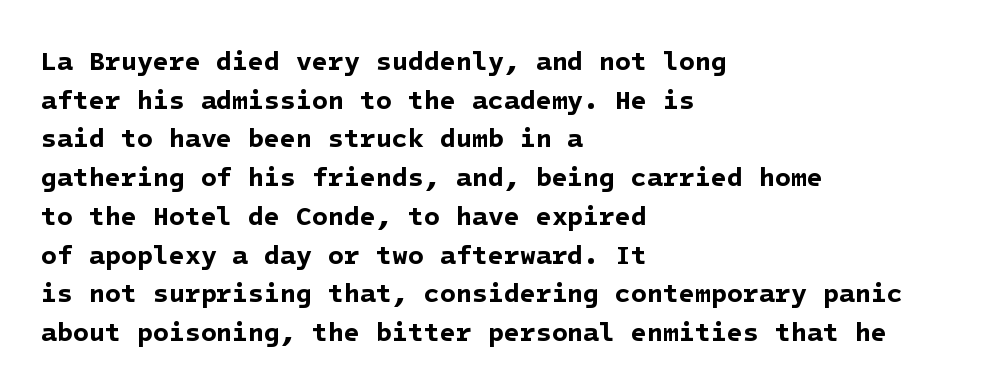
{"bold": "yes", "underline": "no", "align": "left", "line_spacing": "normal", "line_spacing_ratio": 1.49, "letter_spacing": "normal", "letter_spacing_em": 0.0, "glyph_px": 26}
